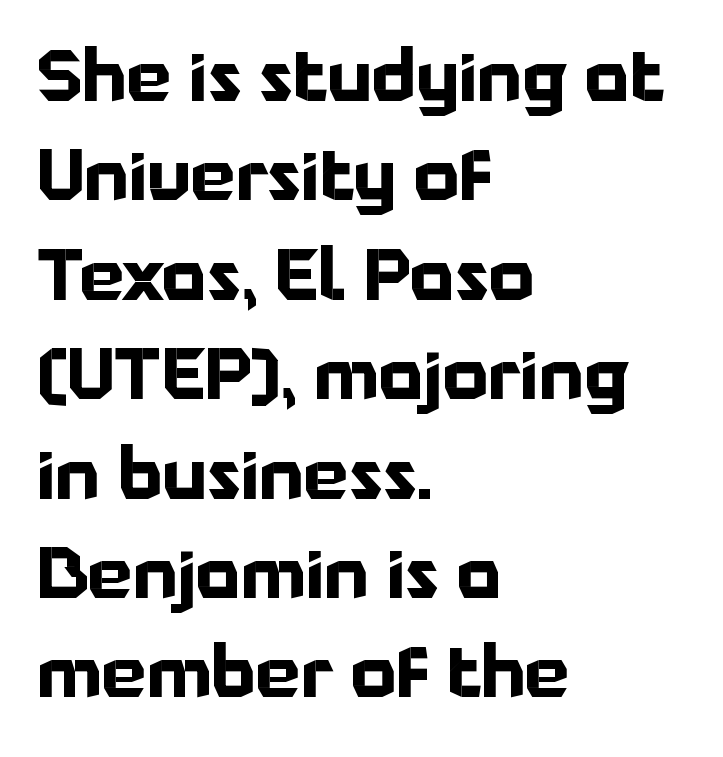
Layout note: lines flush left. Beneath every word, the page is bare. The rendering uses natural spacing where letterforms have individual widths. Successive baselines arrive at the customary interval.
